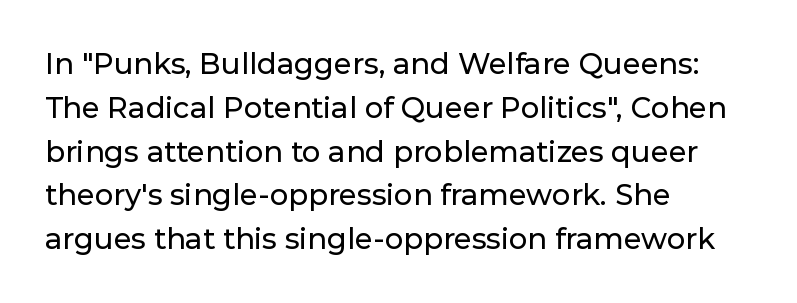
The image shows 29 px sans-serif type, upright; set left-aligned, normal line spacing (1.51x), normal letter spacing, not underlined; low stroke contrast and a medium x-height.
